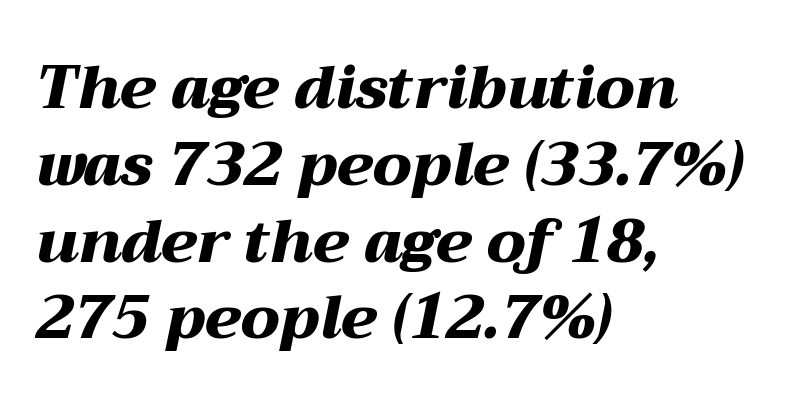
{"italic": "yes", "lean": "right", "slant_degrees": 12, "bold": "yes", "weight": "heavy", "width": "wide", "stroke_contrast": "medium", "x_height": "medium", "monospaced": "no", "underline": "no", "align": "left", "line_spacing": "normal", "line_spacing_ratio": 1.28, "letter_spacing": "normal", "letter_spacing_em": 0.0, "glyph_px": 60}
